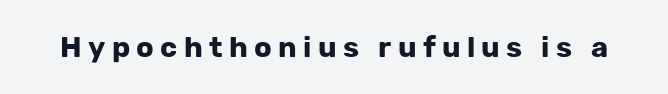
Designer's note — italics off, roman on. Any mark beneath the type? The region is blank. Stroke thickness is high; the sample reads as a true bold. The passage shown has open, widely tracked lettering throughout. The letters advance in unequal steps, a hallmark of proportional type.
